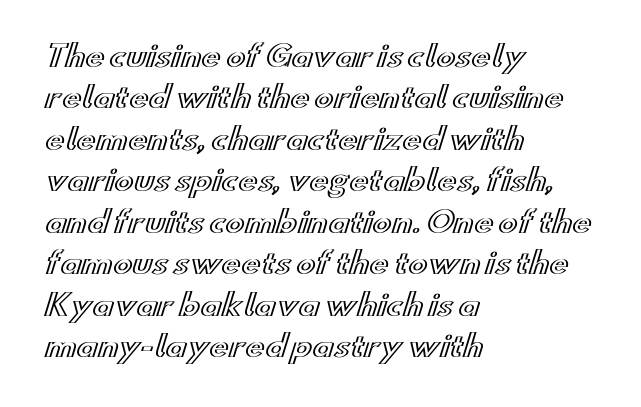
A bare baseline throughout the passage. Short note: letters normally spaced. Horizontally, the lines are justified to the leading edge only. Spacing verdict: proportional, widths tailored to each character. Regular leading.
